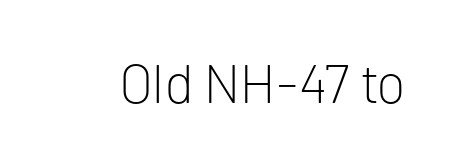
Q: Is the text bold? A: No.
Q: Is the text italic (slanted)? A: No, it is upright.
Q: Is the typeface a serif or a sans-serif typeface? A: Sans-serif.
Q: Is the text underlined? A: No.
Q: Is the spacing between letters normal or unusually wide? A: Normal.
Q: Width (condensed, normal, or wide)? A: Normal.
Q: Stroke contrast? A: Low.
Q: x-height? A: Medium.
Q: Monospaced? A: No.
